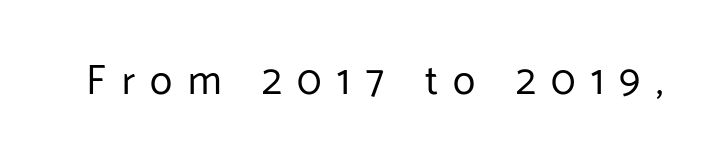
Q: Is the text bold? A: No.
Q: Is the text italic (slanted)? A: No, it is upright.
Q: Is the typeface a serif or a sans-serif typeface? A: Sans-serif.
Q: Is the text underlined? A: No.
Q: Is the spacing between letters normal or unusually wide? A: Unusually wide.
Q: Width (condensed, normal, or wide)? A: Normal.
Q: Stroke contrast? A: Low.
Q: x-height? A: Medium.
Q: Monospaced? A: No.
